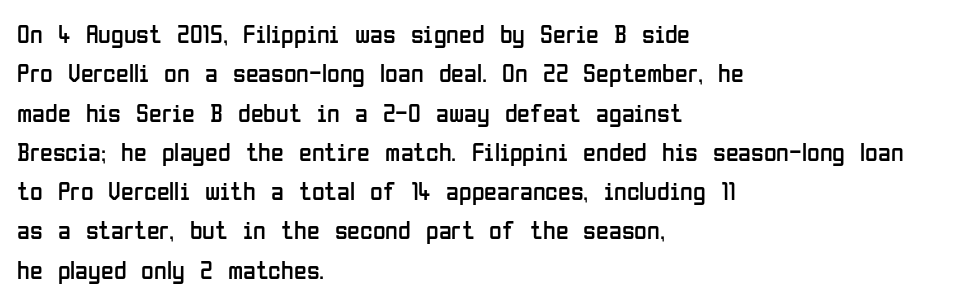
A typesetter would mark this as roman, not italic. Does the leading feel generous? No, just average. The typesetter chose a ragged-right arrangement here. The gaps between neighbouring characters are ordinary and unremarkable. Is this a heavy cut? Hardly; it is regular or lighter. The space directly below the letters is spotless.
